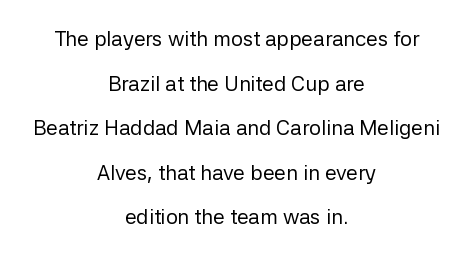
Q: Is the text bold? A: No.
Q: Is the text italic (slanted)? A: No, it is upright.
Q: Is the text underlined? A: No.
Q: How is the paragraph aligned? A: Centered.
Q: Is the spacing between letters normal or unusually wide? A: Normal.
Q: Is the spacing between lines tight, normal or loose? A: Loose.
